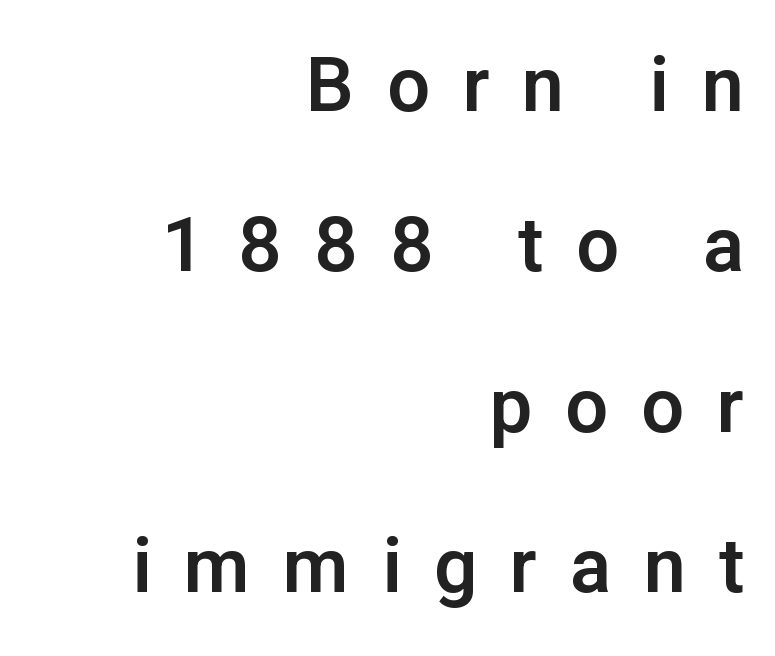
Q: Is the text italic (slanted)? A: No, it is upright.
Q: Is the typeface a serif or a sans-serif typeface? A: Sans-serif.
Q: Is the text underlined? A: No.
Q: How is the paragraph aligned? A: Right-aligned.
Q: Is the spacing between letters normal or unusually wide? A: Unusually wide.
Q: Is the spacing between lines tight, normal or loose? A: Loose.
Q: Width (condensed, normal, or wide)? A: Normal.
Q: Stroke contrast? A: Low.
Q: x-height? A: Medium.
Q: Monospaced? A: No.
